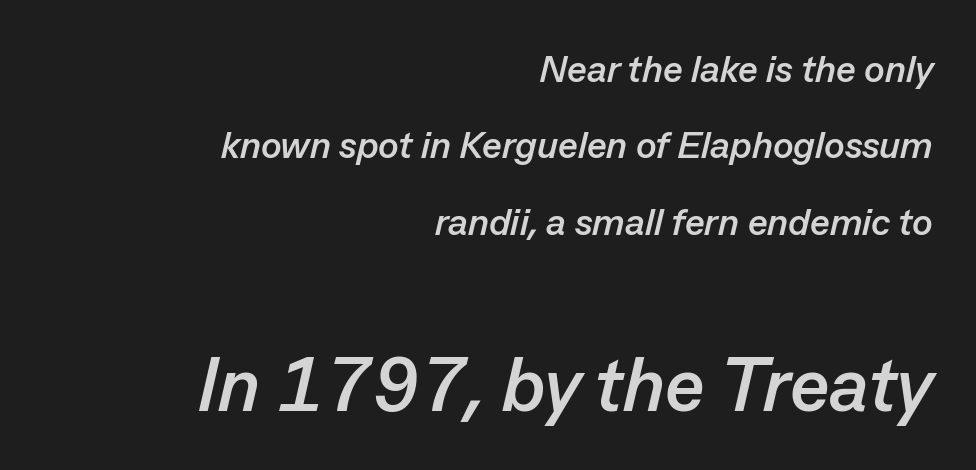
{"italic": "yes", "lean": "right", "slant_degrees": 13, "bold": "yes", "weight": "semibold", "width": "normal", "stroke_contrast": "low", "x_height": "medium", "monospaced": "no", "underline": "no", "align": "right", "line_spacing": "loose", "line_spacing_ratio": 2.01, "letter_spacing": "normal", "letter_spacing_em": 0.0, "larger_block": "second", "size_ratio": 2.0, "glyph_px": 76}
